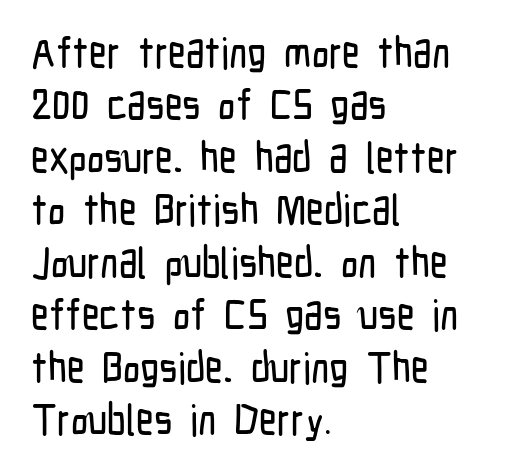
Font category for this specimen: sans-serif. Here the designer chose a conventional face with non-uniform glyph widths. The letters stand upright; this is a roman face. This rendering features lettering with no underline.
